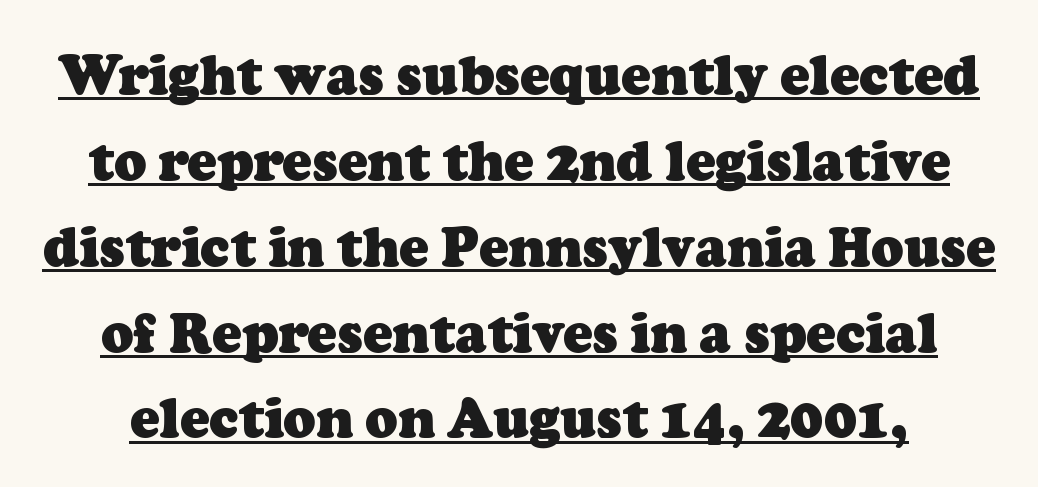
Q: Is the text bold? A: Yes.
Q: Is the typeface a serif or a sans-serif typeface? A: Serif.
Q: Is the text underlined? A: Yes.
Q: How is the paragraph aligned? A: Centered.
Q: Is the spacing between letters normal or unusually wide? A: Normal.
Q: Is the spacing between lines tight, normal or loose? A: Normal.
Q: Width (condensed, normal, or wide)? A: Normal.
Q: Stroke contrast? A: Low.
Q: x-height? A: Medium.
Q: Monospaced? A: No.
